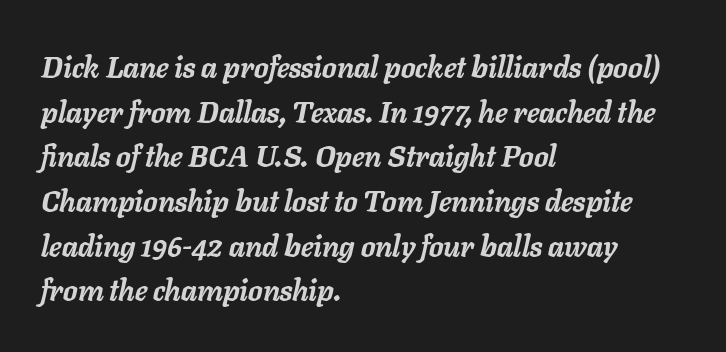
Q: Is the text bold? A: Yes.
Q: Is the text italic (slanted)? A: Yes, it leans right by about 11 degrees.
Q: Is the text underlined? A: No.
Q: How is the paragraph aligned? A: Left-aligned.
Q: Is the spacing between letters normal or unusually wide? A: Normal.
Q: Is the spacing between lines tight, normal or loose? A: Normal.
Q: Width (condensed, normal, or wide)? A: Normal.
Q: Stroke contrast? A: Low.
Q: x-height? A: Medium.
Q: Monospaced? A: No.
